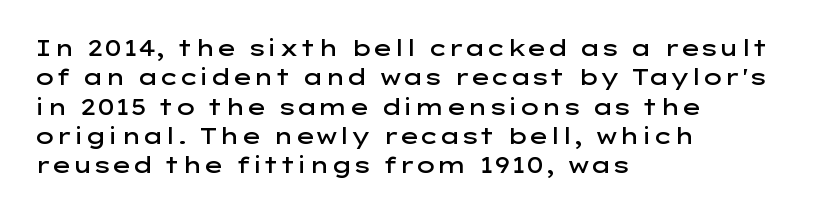
{"italic": "no", "bold": "semi", "underline": "no", "align": "left", "line_spacing": "normal", "line_spacing_ratio": 1.33, "letter_spacing": "normal", "letter_spacing_em": 0.0, "glyph_px": 22}
